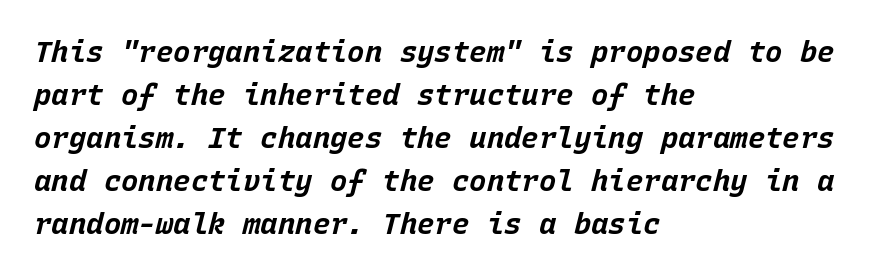
You could count columns in this text — the font is strictly monospaced. The letters sit at their default tracking, neither squeezed nor spread. Evenly set lines give the paragraph a standard silhouette. Has an underline been added? It has not.
